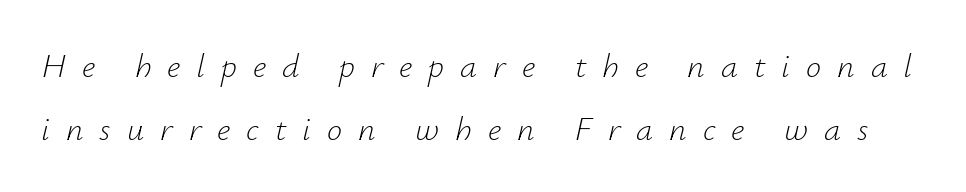
Every character sits at an angle, as italics do. The letterforms stand isolated, each surrounded by extra space. Each stroke keeps to a modest, everyday thickness or less. Beneath every word, the page is bare. Note the varied advance widths — an 'i' is clearly narrower than an 'm'.
